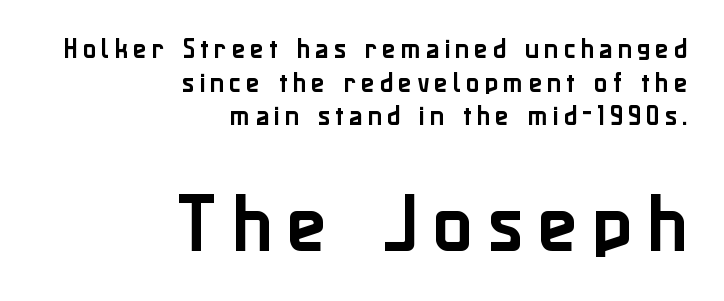
Q: Is the text italic (slanted)? A: No, it is upright.
Q: Is the typeface a serif or a sans-serif typeface? A: Sans-serif.
Q: Is the text underlined? A: No.
Q: How is the paragraph aligned? A: Right-aligned.
Q: Is the spacing between letters normal or unusually wide? A: Unusually wide.
Q: Is the spacing between lines tight, normal or loose? A: Normal.
Q: Which block of text is set in a larger size, the first (top) or the second (bottom)? A: The second (bottom) one.
Q: Width (condensed, normal, or wide)? A: Normal.
Q: Stroke contrast? A: Low.
Q: x-height? A: Medium.
Q: Monospaced? A: No.
